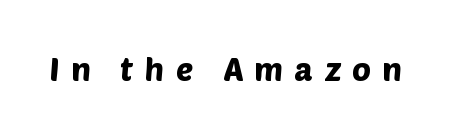
The space directly below the letters is spotless. Letter spacing: wide. These lines are rendered in a variable-pitch font. The passage shown is typeset with a sans-serif family.
